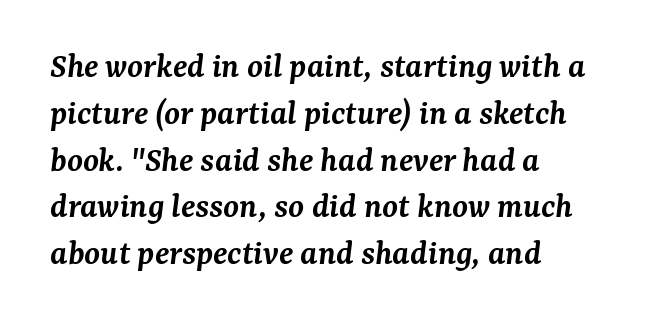
Q: Is the text bold? A: Semi-bold.
Q: Is the text italic (slanted)? A: Yes, it leans right by about 7 degrees.
Q: Is the typeface a serif or a sans-serif typeface? A: Serif.
Q: Is the text underlined? A: No.
Q: How is the paragraph aligned? A: Left-aligned.
Q: Is the spacing between letters normal or unusually wide? A: Normal.
Q: Is the spacing between lines tight, normal or loose? A: Normal.
Q: Width (condensed, normal, or wide)? A: Normal.
Q: Stroke contrast? A: Medium.
Q: x-height? A: Medium.
Q: Monospaced? A: No.
